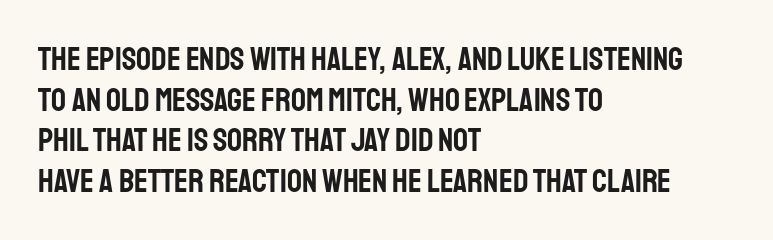
Q: Is the text italic (slanted)? A: No, it is upright.
Q: Is the typeface a serif or a sans-serif typeface? A: Sans-serif.
Q: Is the text underlined? A: No.
Q: How is the paragraph aligned? A: Left-aligned.
Q: Is the spacing between letters normal or unusually wide? A: Normal.
Q: Width (condensed, normal, or wide)? A: Condensed.
Q: Stroke contrast? A: Low.
Q: x-height? A: Large.
Q: Monospaced? A: No.
